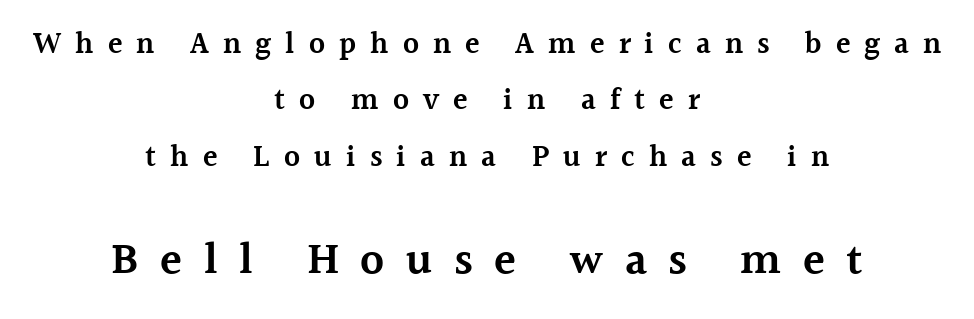
{"serif": "yes", "italic": "no", "bold": "semi", "weight": "semibold", "width": "normal", "x_height": "medium", "monospaced": "no", "underline": "no", "align": "center", "line_spacing_ratio": 1.88, "letter_spacing": "wide", "letter_spacing_em": 0.47, "larger_block": "second", "size_ratio": 1.5, "glyph_px": 45}
